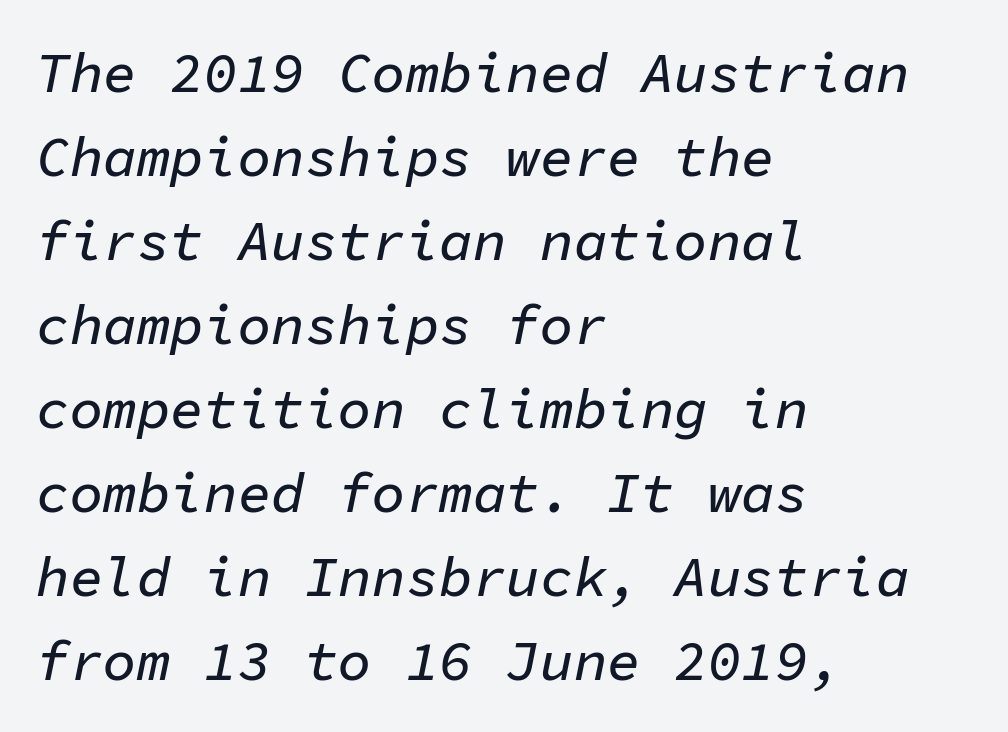
The image shows 56 px text type, italic (leaning right), monospaced; set left-aligned, normal line spacing (1.5x), normal letter spacing, not underlined; low stroke contrast and a medium x-height.
